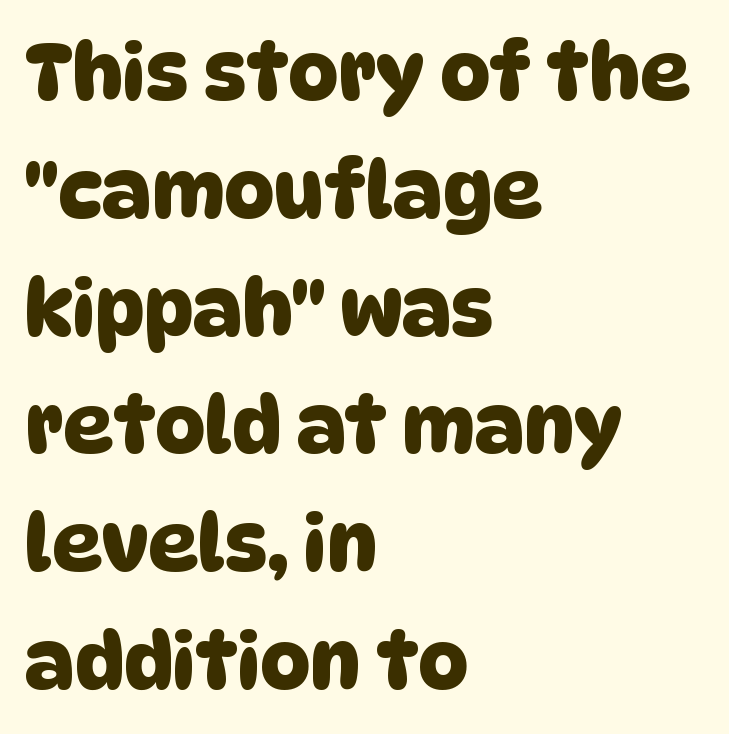
The image shows 78 px sans-serif type; set left-aligned, normal line spacing (1.51x), normal letter spacing, not underlined; low stroke contrast and a large x-height.
